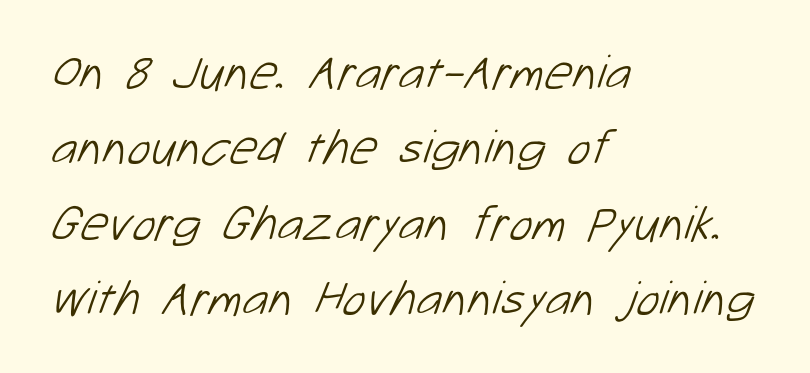
Has an underline been added? It has not. The typesetting does not lean heavy: it is not bold. A typesetter would call this zero additional tracking. You could not count columns in this text — the font is proportionally spaced. Interline gaps are of average width in this sample.
